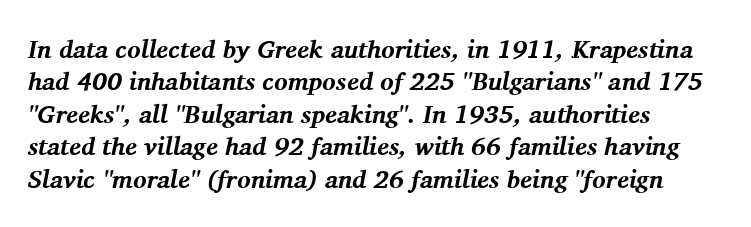
Students, note that the glyphs here touch the page at normal intervals. Line starts are locked; line ends wander. Is the type bold? Yes — the strokes are clearly thick and heavy. The face used here has a pronounced slope to its letters.
